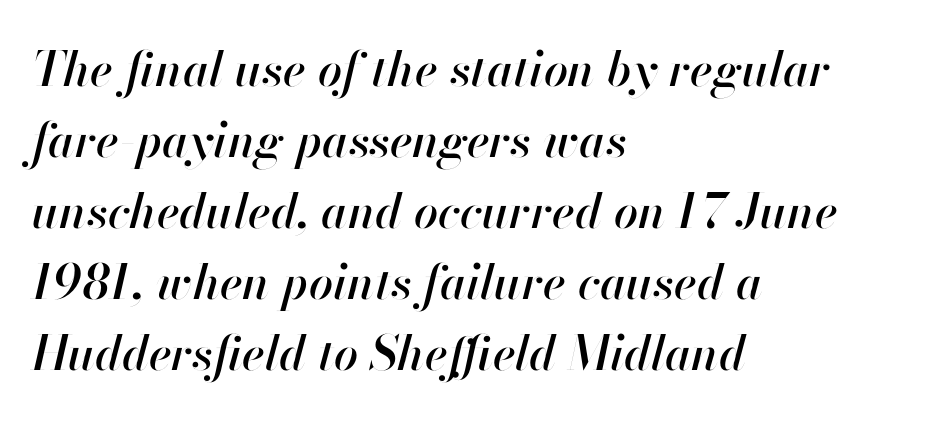
These lines sit exactly where default settings would place them. Underline: absent. The text carries the slant typical of an italic or oblique font. The face used here is proportionally spaced, like ordinary book or web type. One-word summary of the alignment: left. Short note: letters normally spaced.
